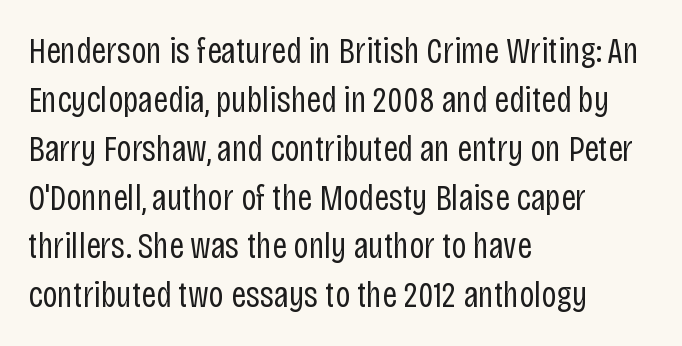
{"serif": "no", "italic": "no", "bold": "no", "weight": "regular", "width": "condensed", "stroke_contrast": "low", "x_height": "large", "monospaced": "no", "underline": "no", "align": "left", "line_spacing": "normal", "line_spacing_ratio": 1.32, "letter_spacing": "normal", "letter_spacing_em": 0.0, "glyph_px": 37}
